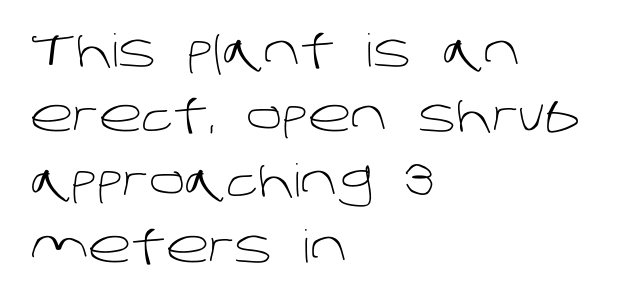
The image shows 45 px light sans-serif type; set left-aligned, normal line spacing (1.45x), normal letter spacing, not underlined; low stroke contrast and a large x-height.
